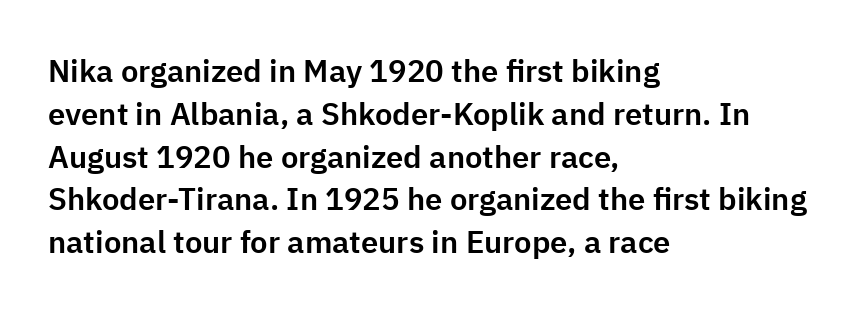
Q: Is the text italic (slanted)? A: No, it is upright.
Q: Is the typeface a serif or a sans-serif typeface? A: Sans-serif.
Q: Is the text underlined? A: No.
Q: How is the paragraph aligned? A: Left-aligned.
Q: Is the spacing between letters normal or unusually wide? A: Normal.
Q: Is the spacing between lines tight, normal or loose? A: Normal.
Q: Width (condensed, normal, or wide)? A: Normal.
Q: Stroke contrast? A: Low.
Q: x-height? A: Medium.
Q: Monospaced? A: No.
